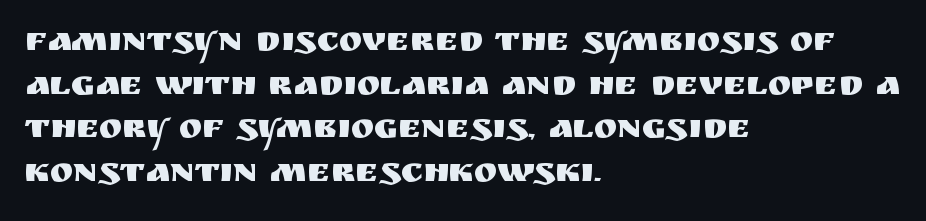
Q: Is the text italic (slanted)? A: No, it is upright.
Q: Is the typeface a serif or a sans-serif typeface? A: Sans-serif.
Q: Is the text underlined? A: No.
Q: How is the paragraph aligned? A: Left-aligned.
Q: Is the spacing between letters normal or unusually wide? A: Normal.
Q: Is the spacing between lines tight, normal or loose? A: Normal.
Q: Width (condensed, normal, or wide)? A: Normal.
Q: Stroke contrast? A: Medium.
Q: x-height? A: Large.
Q: Monospaced? A: No.
